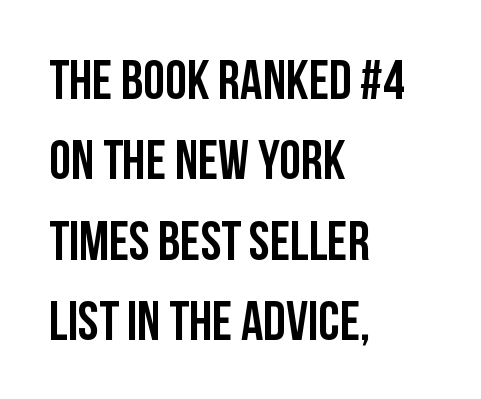
The image shows 55 px condensed sans-serif type, upright; set left-aligned, normal line spacing (1.46x), normal letter spacing, not underlined; low stroke contrast and a large x-height.
